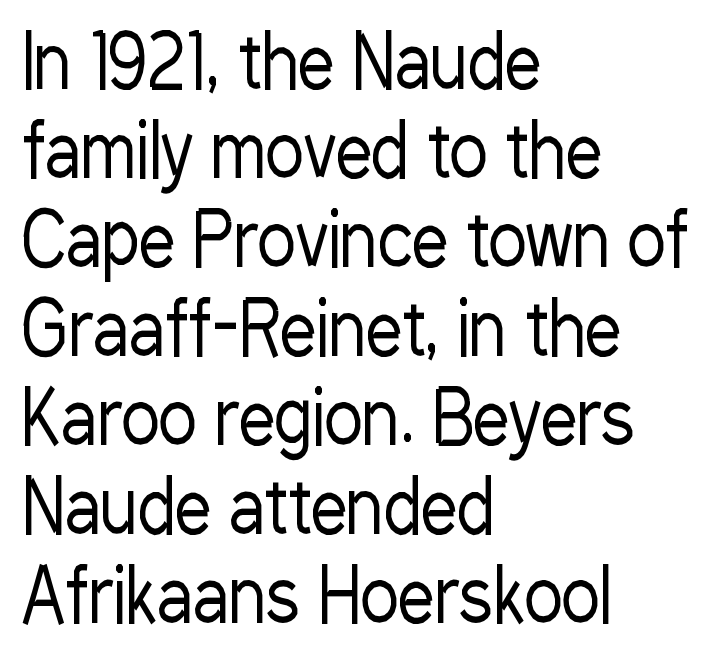
{"serif": "no", "italic": "no", "bold": "no", "weight": "regular", "width": "condensed", "stroke_contrast": "low", "x_height": "medium", "monospaced": "no", "underline": "no", "align": "left", "line_spacing_ratio": 1.22, "letter_spacing": "normal", "letter_spacing_em": 0.0, "glyph_px": 73}
